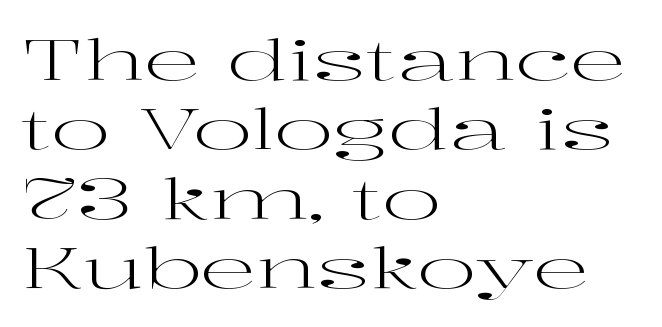
{"serif": "yes", "italic": "no", "bold": "no", "weight": "regular", "width": "wide", "stroke_contrast": "high", "x_height": "medium", "monospaced": "no", "underline": "no", "align": "left", "line_spacing_ratio": 1.24, "letter_spacing": "normal", "letter_spacing_em": 0.0, "glyph_px": 56}
